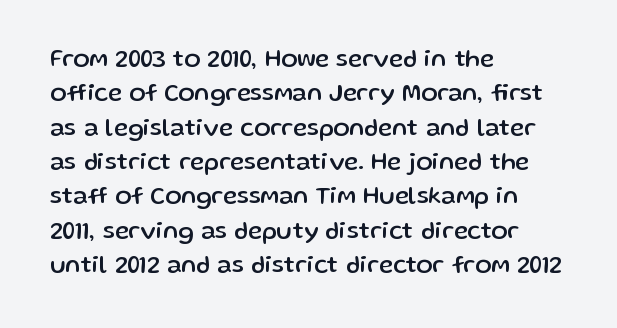
{"italic": "no", "underline": "no", "align": "left", "line_spacing": "normal", "line_spacing_ratio": 1.43, "letter_spacing": "normal", "letter_spacing_em": 0.0, "glyph_px": 24}
